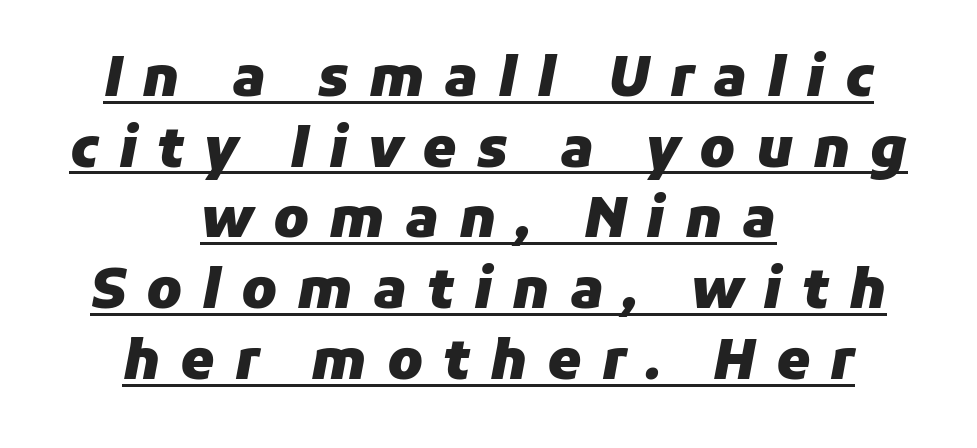
The image shows 54 px heavy type, italic (leaning right); set centered, normal line spacing (1.31x), unusually wide letter spacing (+0.37 em), underlined; low stroke contrast and a medium x-height.
